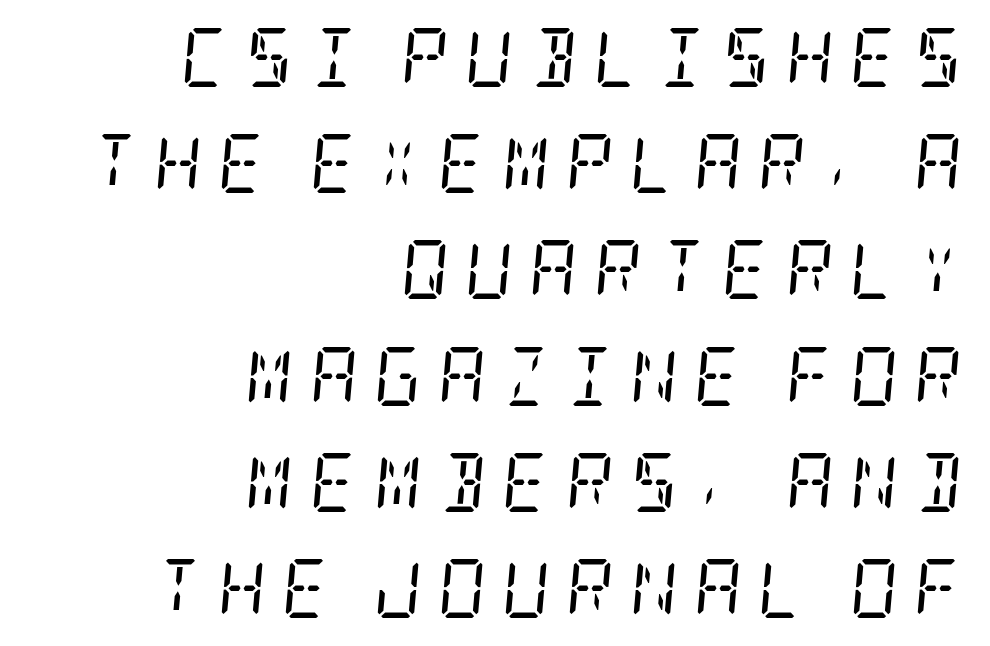
Q: Is the text bold? A: No.
Q: Is the text italic (slanted)? A: Yes, it leans right by about 5 degrees.
Q: Is the typeface a serif or a sans-serif typeface? A: Serif.
Q: Is the text underlined? A: No.
Q: How is the paragraph aligned? A: Right-aligned.
Q: Is the spacing between letters normal or unusually wide? A: Unusually wide.
Q: Width (condensed, normal, or wide)? A: Condensed.
Q: Stroke contrast? A: Low.
Q: x-height? A: Large.
